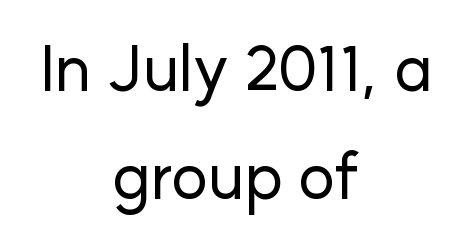
Q: Is the text italic (slanted)? A: No, it is upright.
Q: Is the typeface a serif or a sans-serif typeface? A: Sans-serif.
Q: Is the text underlined? A: No.
Q: How is the paragraph aligned? A: Centered.
Q: Is the spacing between letters normal or unusually wide? A: Normal.
Q: Width (condensed, normal, or wide)? A: Normal.
Q: Stroke contrast? A: Low.
Q: x-height? A: Medium.
Q: Monospaced? A: No.
